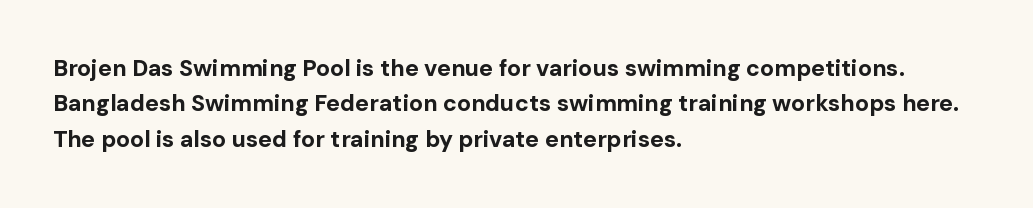
The strip under each line holds only bare page. The designer left line spacing at the default. Typeset ragged right — the left edge is the straight one. Heavy-handed strokes throughout: this text is bold.
